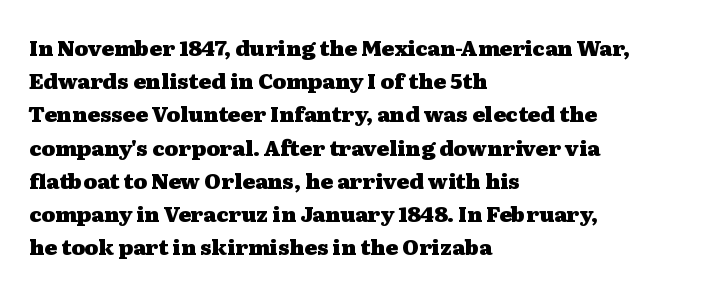
Q: Is the text bold? A: Yes.
Q: Is the text italic (slanted)? A: No, it is upright.
Q: Is the text underlined? A: No.
Q: How is the paragraph aligned? A: Left-aligned.
Q: Is the spacing between letters normal or unusually wide? A: Normal.
Q: Is the spacing between lines tight, normal or loose? A: Normal.
